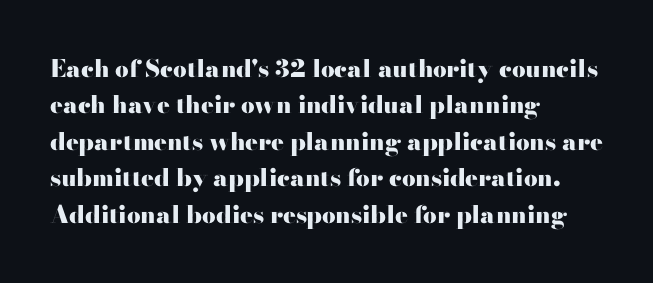
{"italic": "no", "bold": "yes", "underline": "no", "align": "left", "line_spacing": "normal", "line_spacing_ratio": 1.52, "letter_spacing": "normal", "letter_spacing_em": 0.0, "glyph_px": 24}
